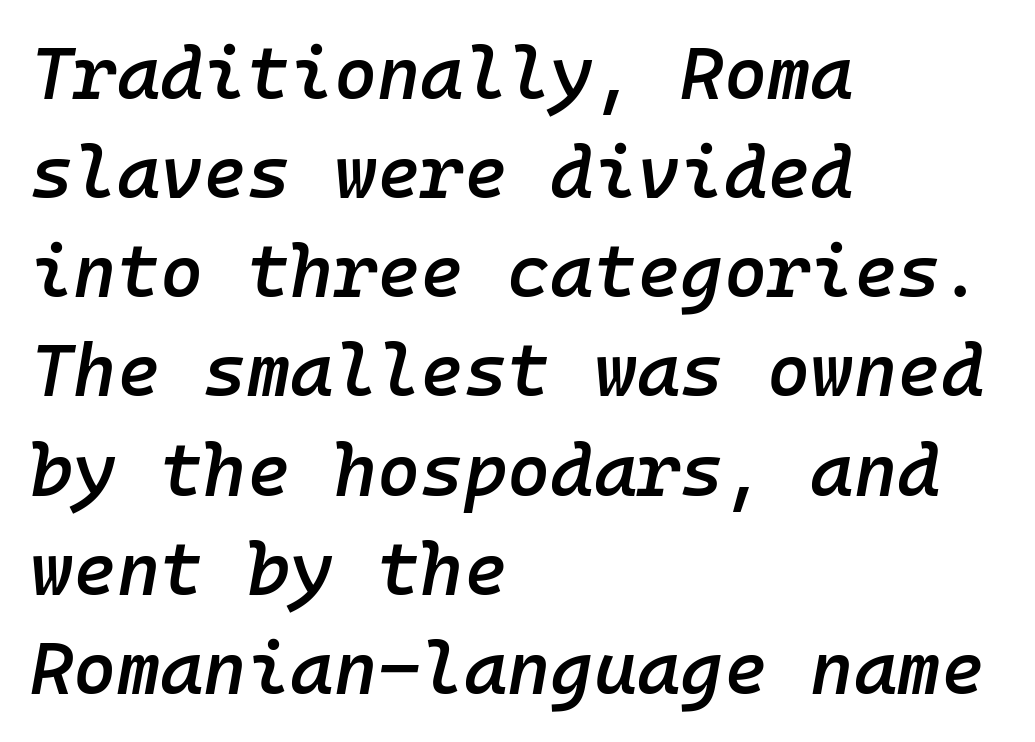
Q: Is the text bold? A: Semi-bold.
Q: Is the text italic (slanted)? A: Yes, it leans right by about 10 degrees.
Q: Is the text underlined? A: No.
Q: How is the paragraph aligned? A: Left-aligned.
Q: Is the spacing between letters normal or unusually wide? A: Normal.
Q: Is the spacing between lines tight, normal or loose? A: Normal.
Q: Width (condensed, normal, or wide)? A: Normal.
Q: Stroke contrast? A: Low.
Q: x-height? A: Medium.
Q: Monospaced? A: Yes.
